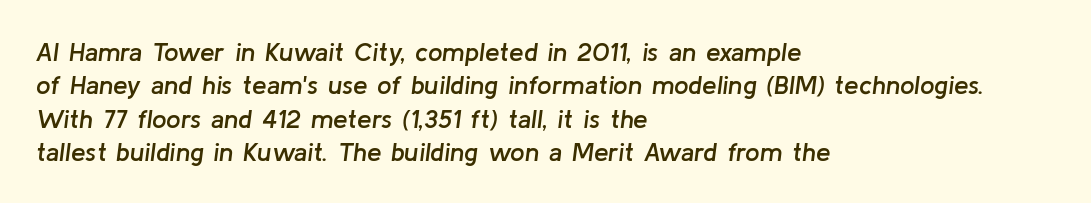
The block of text has a typical density, with ordinary space between rows. The lettering tilts uniformly, giving the passage an italic look. Emphasis by weight is partial: semibold. The rendering keeps characters at their native spacing. The passage is arranged the way most books set body copy — flush left.
